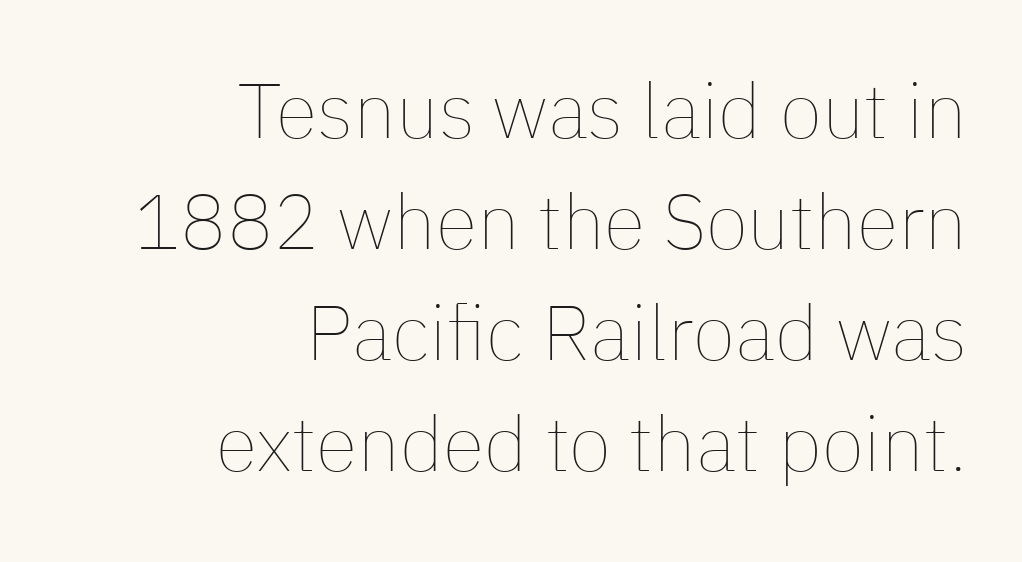
The image shows 77 px thin type, upright; set right-aligned, normal line spacing (1.44x), normal letter spacing, not underlined; low stroke contrast and a medium x-height.
